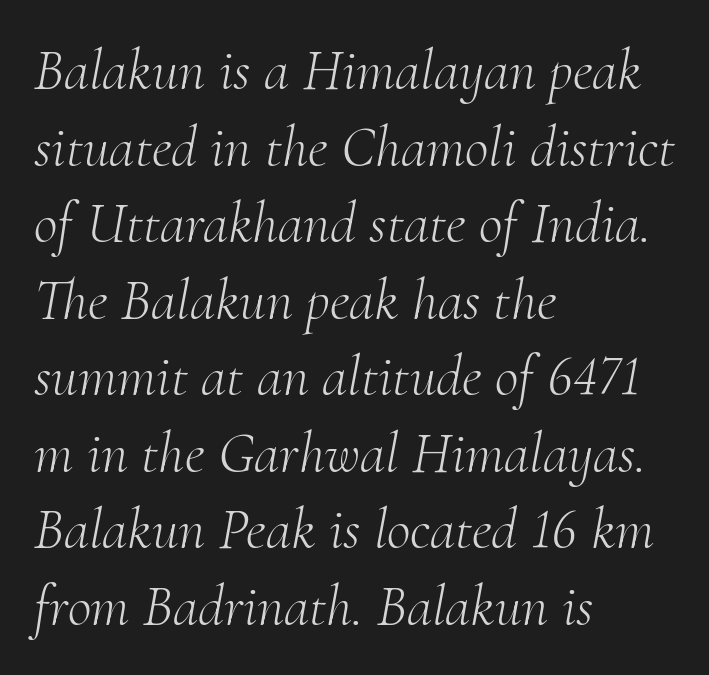
{"serif": "yes", "italic": "yes", "lean": "right", "slant_degrees": 10, "bold": "no", "weight": "light", "width": "normal", "stroke_contrast": "medium", "x_height": "small", "monospaced": "no", "underline": "no", "align": "left", "line_spacing": "normal", "line_spacing_ratio": 1.32, "letter_spacing": "normal", "letter_spacing_em": 0.0, "glyph_px": 58}
